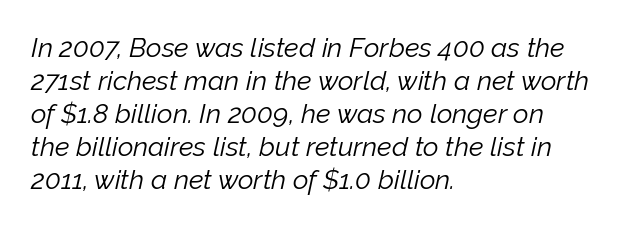
Plain, unruled lines of type. The typography opts for an oblique posture over an upright one. Default kerning and tracking; the words read as compact shapes. The setting favours the left margin, as ordinary paragraphs usually do. The strokes carry an ordinary text weight at most.
